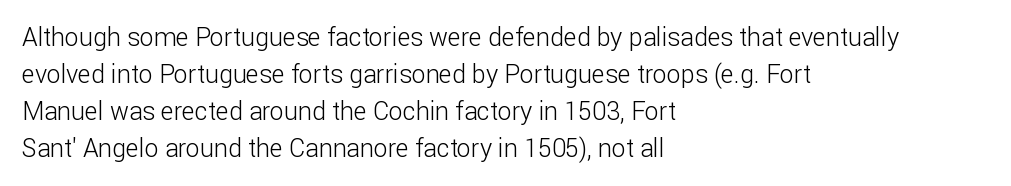
{"italic": "no", "bold": "no", "underline": "no", "align": "left", "line_spacing": "normal", "line_spacing_ratio": 1.48, "letter_spacing": "normal", "letter_spacing_em": 0.0, "glyph_px": 25}
